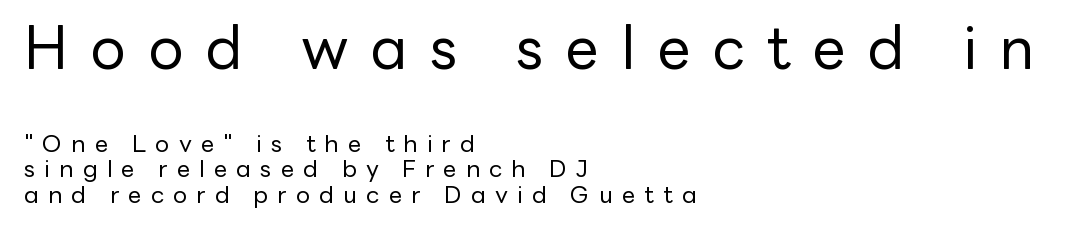
A sans-serif font was chosen for this passage. Letters have the restrained weight of plain body copy at most. Here the glyphs are tracked loosely, breaking word shapes into spaced letters. The space beneath each line is pristine and unruled.
